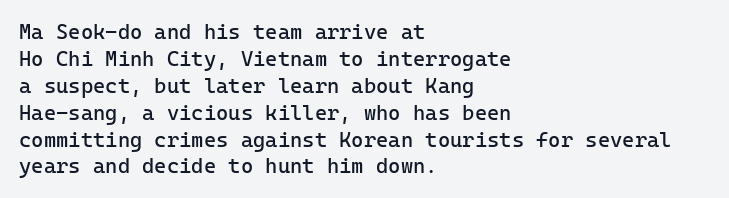
These lines keep a tight, regular rhythm from letter to letter. The rows are spaced the way most documents space them. Nothing heavy about these letters — not bold at all. A roman cut, with each character standing at attention. Check under the words: just untouched page. All the whitespace from short lines collects on the right.
